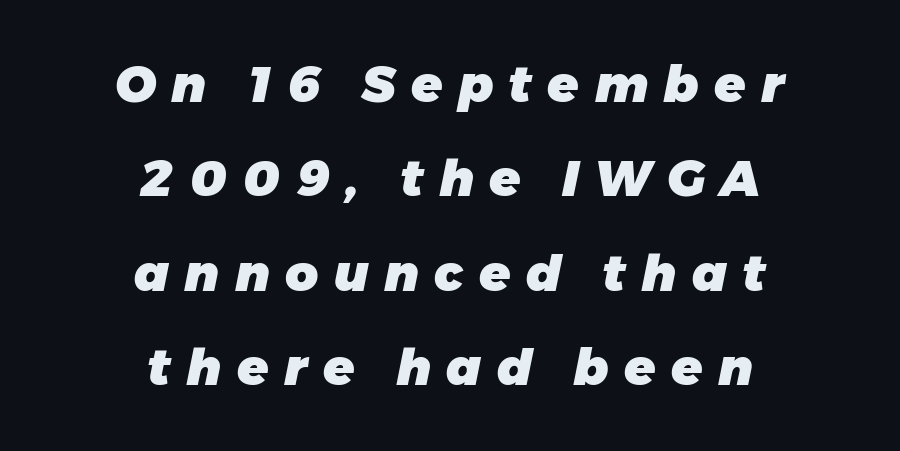
{"italic": "yes", "lean": "right", "slant_degrees": 11, "bold": "yes", "weight": "heavy", "width": "normal", "stroke_contrast": "low", "x_height": "medium", "monospaced": "no", "underline": "no", "align": "center", "line_spacing_ratio": 1.85, "letter_spacing": "wide", "letter_spacing_em": 0.3, "glyph_px": 51}
